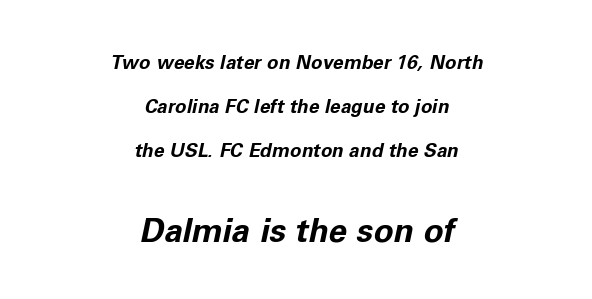
{"italic": "yes", "lean": "right", "slant_degrees": 11, "bold": "yes", "weight": "bold", "width": "normal", "stroke_contrast": "low", "x_height": "medium", "monospaced": "no", "underline": "no", "align": "center", "line_spacing": "loose", "line_spacing_ratio": 2.32, "letter_spacing": "normal", "letter_spacing_em": 0.0, "larger_block": "second", "size_ratio": 1.74, "glyph_px": 33}
